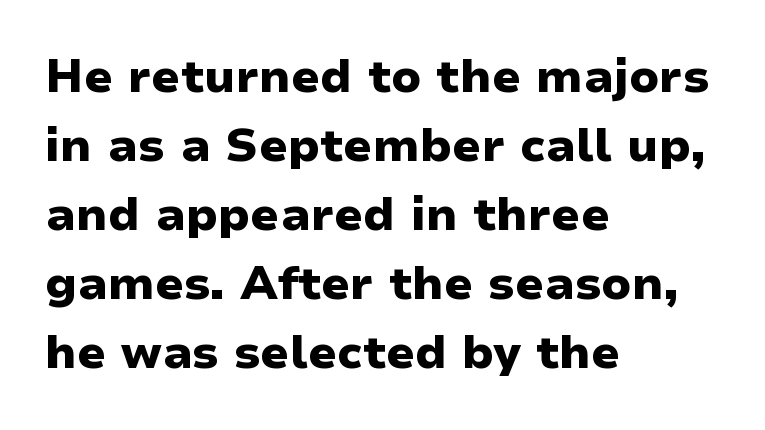
The image shows 46 px heavy, wide sans-serif type, upright; set left-aligned, normal line spacing (1.5x), normal letter spacing, not underlined; low stroke contrast and a medium x-height.
